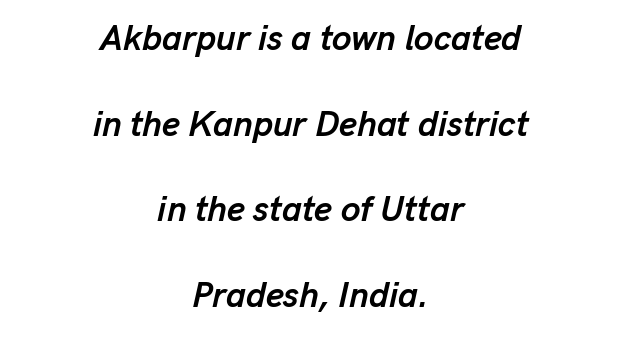
Q: Is the text bold? A: Yes.
Q: Is the text italic (slanted)? A: Yes, it leans right by about 13 degrees.
Q: Is the text underlined? A: No.
Q: How is the paragraph aligned? A: Centered.
Q: Is the spacing between letters normal or unusually wide? A: Normal.
Q: Is the spacing between lines tight, normal or loose? A: Loose.
Q: Width (condensed, normal, or wide)? A: Normal.
Q: Stroke contrast? A: Low.
Q: x-height? A: Medium.
Q: Monospaced? A: No.
